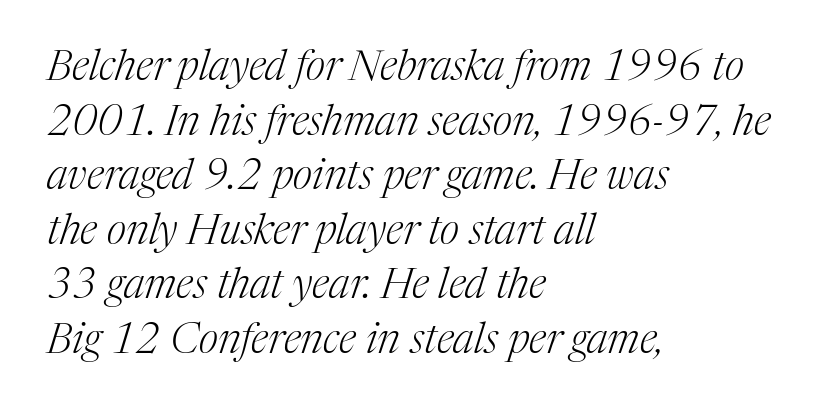
The image shows 42 px light serif type, italic (leaning right); set left-aligned, normal line spacing (1.3x), normal letter spacing, not underlined; medium stroke contrast and a medium x-height.
